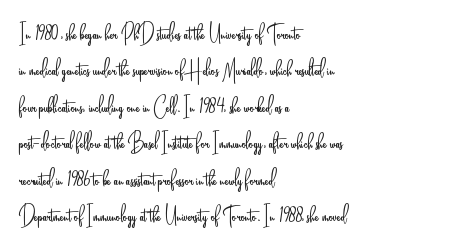
The image shows 26 px text type; set left-aligned, normal line spacing (1.4x), normal letter spacing, not underlined.
